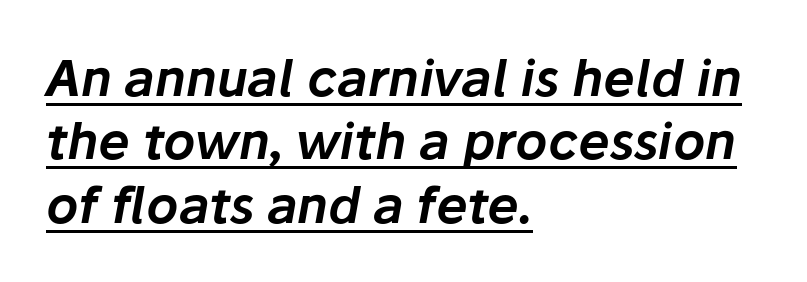
Q: Is the text italic (slanted)? A: Yes, it leans right by about 10 degrees.
Q: Is the text underlined? A: Yes.
Q: How is the paragraph aligned? A: Left-aligned.
Q: Is the spacing between letters normal or unusually wide? A: Normal.
Q: Is the spacing between lines tight, normal or loose? A: Normal.
Q: Width (condensed, normal, or wide)? A: Normal.
Q: Stroke contrast? A: Low.
Q: x-height? A: Medium.
Q: Monospaced? A: No.
